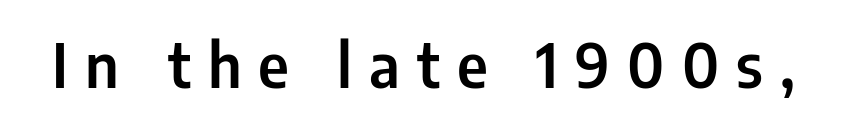
{"serif": "no", "italic": "no", "width": "condensed", "stroke_contrast": "low", "x_height": "medium", "monospaced": "no", "underline": "no", "letter_spacing": "wide", "letter_spacing_em": 0.28, "glyph_px": 61}
